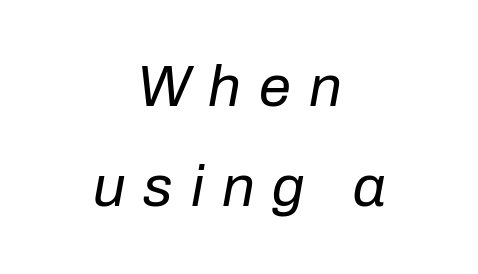
The image shows 58 px regular-weight type, italic (leaning right); set centered, line spacing 1.72x, unusually wide letter spacing (+0.31 em), not underlined; low stroke contrast and a medium x-height.
